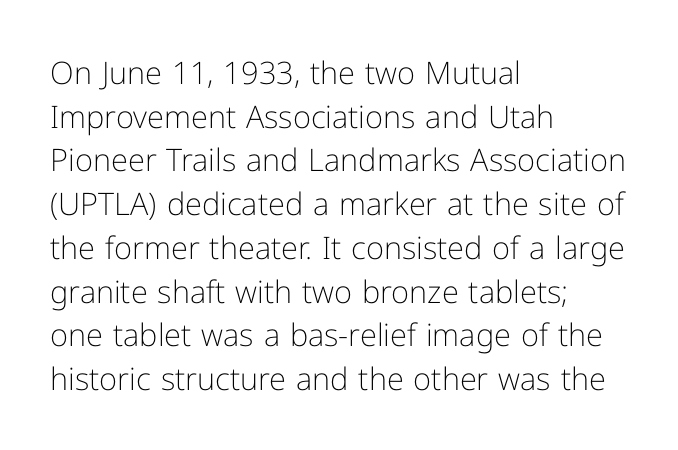
Q: Is the text bold? A: No.
Q: Is the text italic (slanted)? A: No, it is upright.
Q: Is the typeface a serif or a sans-serif typeface? A: Sans-serif.
Q: Is the text underlined? A: No.
Q: How is the paragraph aligned? A: Left-aligned.
Q: Is the spacing between letters normal or unusually wide? A: Normal.
Q: Is the spacing between lines tight, normal or loose? A: Normal.
Q: Width (condensed, normal, or wide)? A: Normal.
Q: Stroke contrast? A: Low.
Q: x-height? A: Medium.
Q: Monospaced? A: No.
